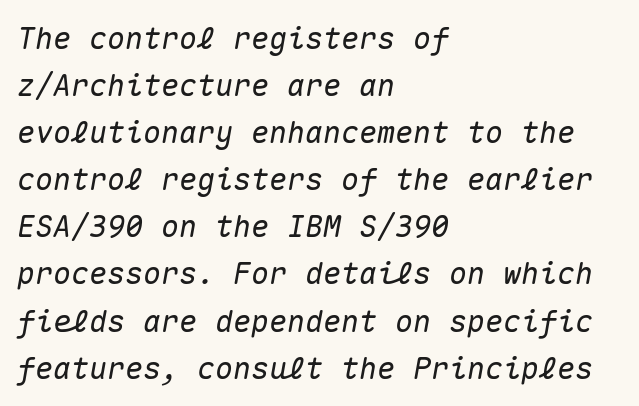
The image shows 30 px text type, italic (leaning right), monospaced; set left-aligned, normal line spacing (1.57x), normal letter spacing, not underlined; medium stroke contrast and a medium x-height.
